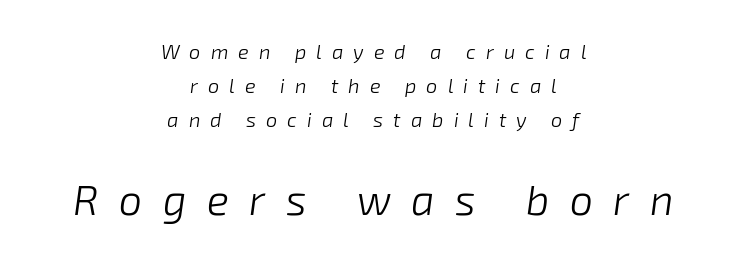
Q: Is the text bold? A: No.
Q: Is the text italic (slanted)? A: Yes, it leans right by about 8 degrees.
Q: Is the text underlined? A: No.
Q: How is the paragraph aligned? A: Centered.
Q: Is the spacing between letters normal or unusually wide? A: Unusually wide.
Q: Is the spacing between lines tight, normal or loose? A: Normal.
Q: Which block of text is set in a larger size, the first (top) or the second (bottom)? A: The second (bottom) one.
Q: Width (condensed, normal, or wide)? A: Normal.
Q: Stroke contrast? A: Low.
Q: x-height? A: Medium.
Q: Monospaced? A: No.
